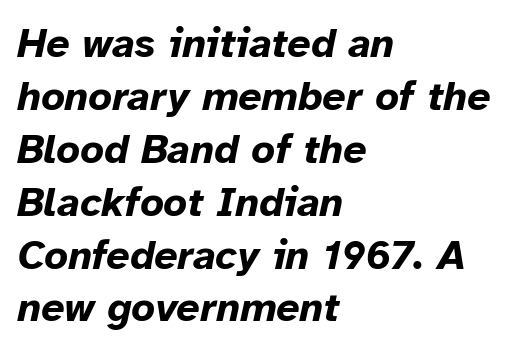
The image shows 41 px bold type, italic (leaning right); set left-aligned, normal line spacing (1.29x), normal letter spacing, not underlined; low stroke contrast and a medium x-height.
